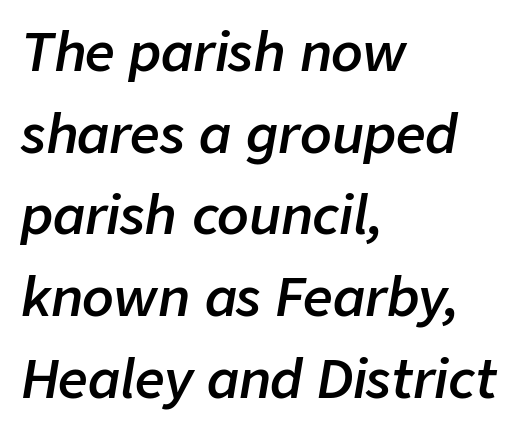
How are the letters spaced? Ordinarily, with no added tracking. Line spacing here is normal. In terms of weight, the rendering is demibold, just under bold. Line beginnings align vertically; line endings do not. The face used here is proportionally spaced, like ordinary book or web type.
